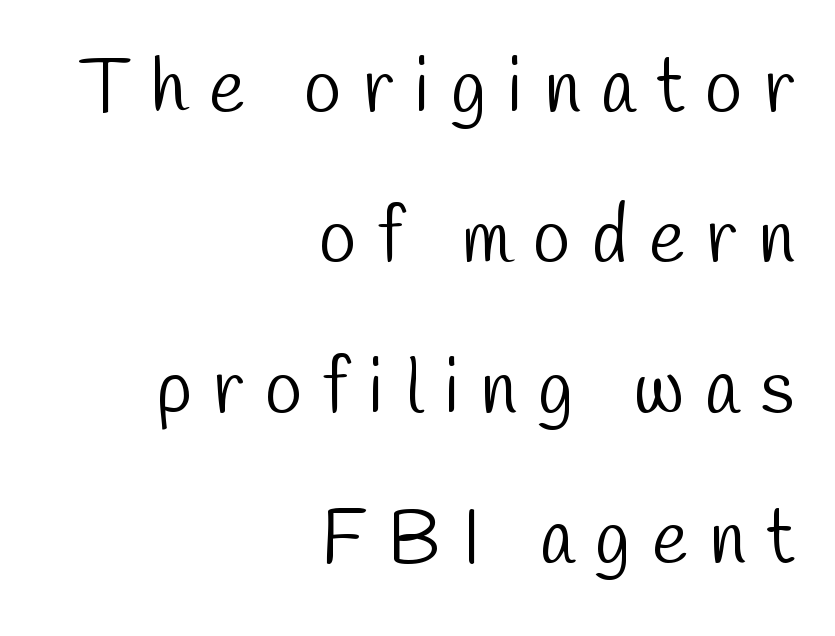
{"serif": "no", "bold": "no", "weight": "light", "width": "condensed", "stroke_contrast": "low", "x_height": "medium", "monospaced": "no", "underline": "no", "align": "right", "line_spacing": "loose", "line_spacing_ratio": 1.98, "letter_spacing": "wide", "letter_spacing_em": 0.28, "glyph_px": 76}
